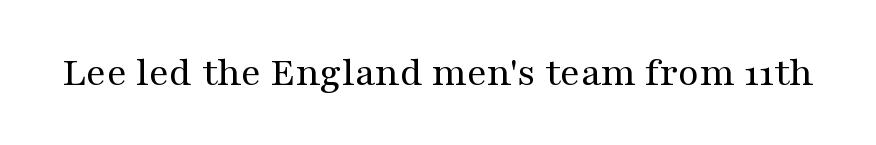
{"serif": "yes", "italic": "no", "bold": "no", "weight": "regular", "width": "wide", "stroke_contrast": "medium", "x_height": "medium", "monospaced": "no", "underline": "no", "letter_spacing": "normal", "letter_spacing_em": 0.0, "glyph_px": 43}
